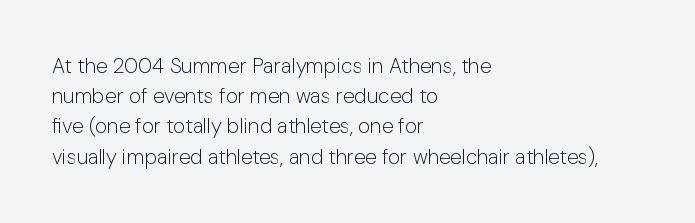
{"italic": "no", "bold": "no", "underline": "no", "align": "left", "line_spacing": "normal", "line_spacing_ratio": 1.44, "letter_spacing": "normal", "letter_spacing_em": 0.0, "glyph_px": 21}
